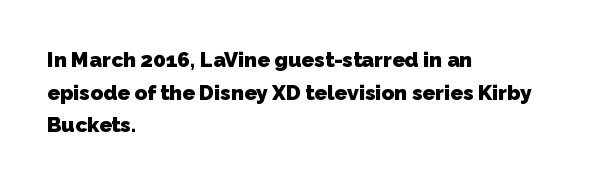
{"bold": "yes", "underline": "no", "align": "left", "line_spacing": "normal", "line_spacing_ratio": 1.55, "letter_spacing": "normal", "letter_spacing_em": 0.0, "glyph_px": 21}
